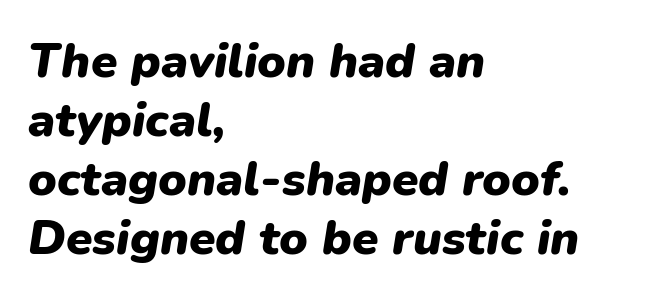
{"italic": "yes", "lean": "right", "slant_degrees": 9, "bold": "yes", "weight": "heavy", "width": "normal", "stroke_contrast": "low", "x_height": "medium", "monospaced": "no", "underline": "no", "align": "left", "line_spacing_ratio": 1.23, "letter_spacing": "normal", "letter_spacing_em": 0.0, "glyph_px": 48}
